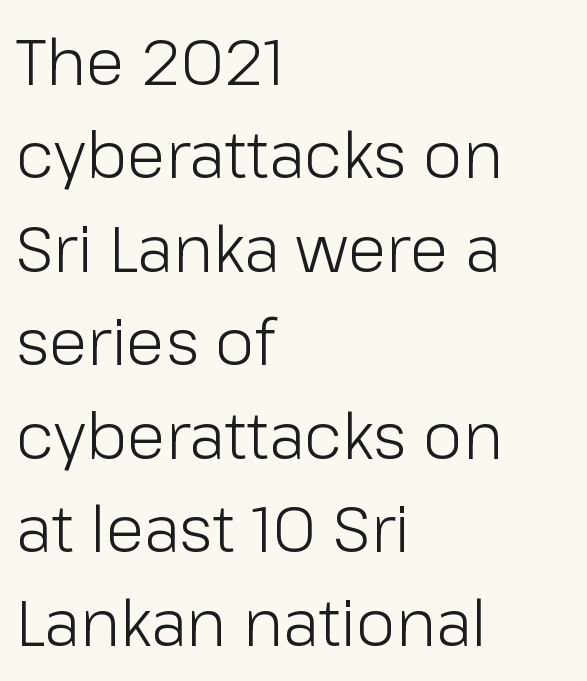
{"serif": "no", "italic": "no", "bold": "no", "weight": "light", "width": "normal", "stroke_contrast": "low", "x_height": "medium", "monospaced": "no", "underline": "no", "align": "left", "line_spacing": "normal", "line_spacing_ratio": 1.46, "letter_spacing": "normal", "letter_spacing_em": 0.0, "glyph_px": 64}
